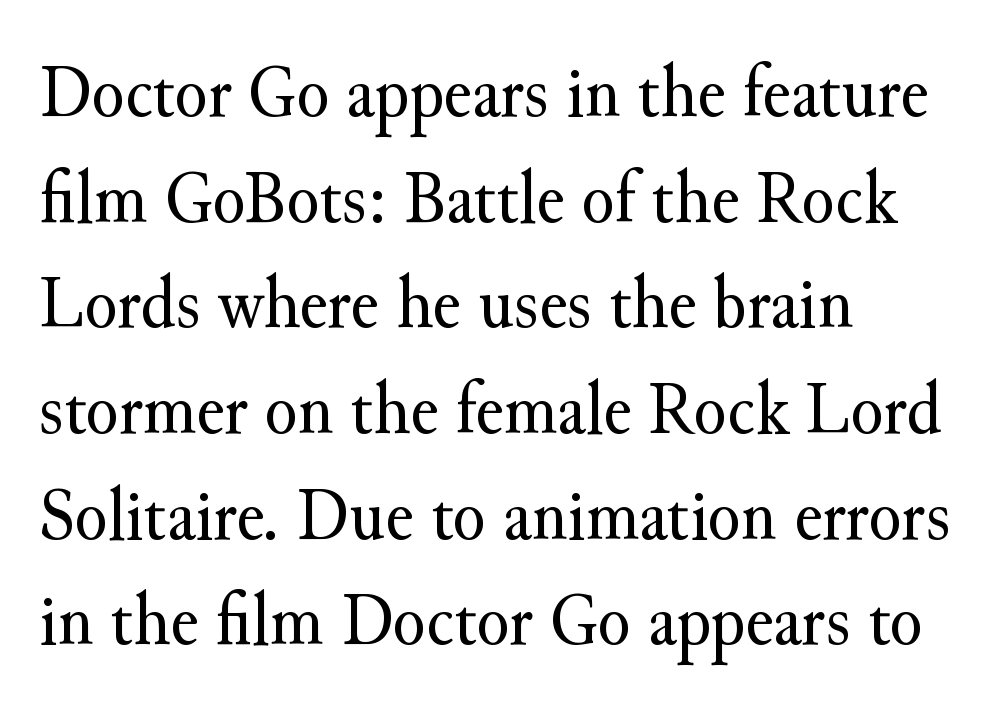
Q: Is the text bold? A: No.
Q: Is the text italic (slanted)? A: No, it is upright.
Q: Is the typeface a serif or a sans-serif typeface? A: Serif.
Q: Is the text underlined? A: No.
Q: How is the paragraph aligned? A: Left-aligned.
Q: Is the spacing between letters normal or unusually wide? A: Normal.
Q: Is the spacing between lines tight, normal or loose? A: Normal.
Q: Width (condensed, normal, or wide)? A: Normal.
Q: Stroke contrast? A: Medium.
Q: x-height? A: Small.
Q: Monospaced? A: No.
